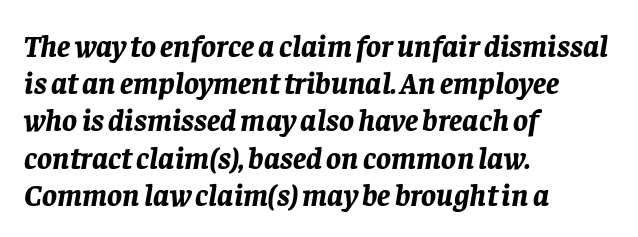
Q: Is the text bold? A: Yes.
Q: Is the text italic (slanted)? A: Yes, it leans right by about 8 degrees.
Q: Is the text underlined? A: No.
Q: How is the paragraph aligned? A: Left-aligned.
Q: Is the spacing between letters normal or unusually wide? A: Normal.
Q: Width (condensed, normal, or wide)? A: Normal.
Q: Stroke contrast? A: Low.
Q: x-height? A: Large.
Q: Monospaced? A: No.
